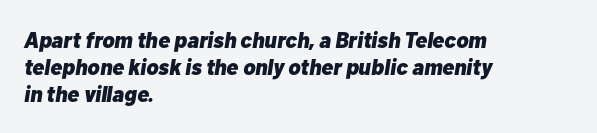
Q: Is the text bold? A: Yes.
Q: Is the text italic (slanted)? A: Yes, it leans right by about 10 degrees.
Q: Is the text underlined? A: No.
Q: How is the paragraph aligned? A: Left-aligned.
Q: Is the spacing between letters normal or unusually wide? A: Normal.
